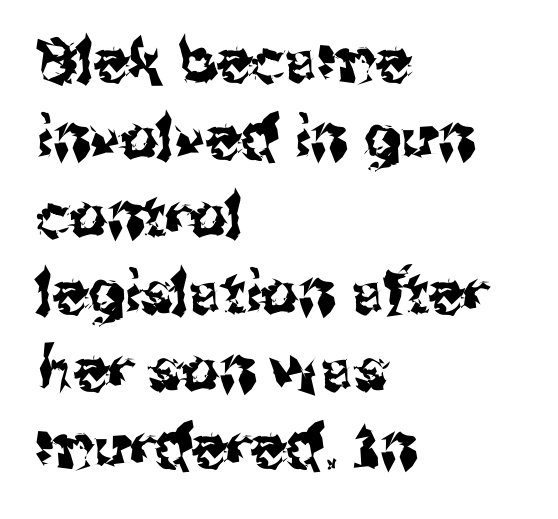
The image shows 59 px sans-serif type, upright; set left-aligned, normal line spacing (1.31x), normal letter spacing, not underlined; medium stroke contrast and a medium x-height.
